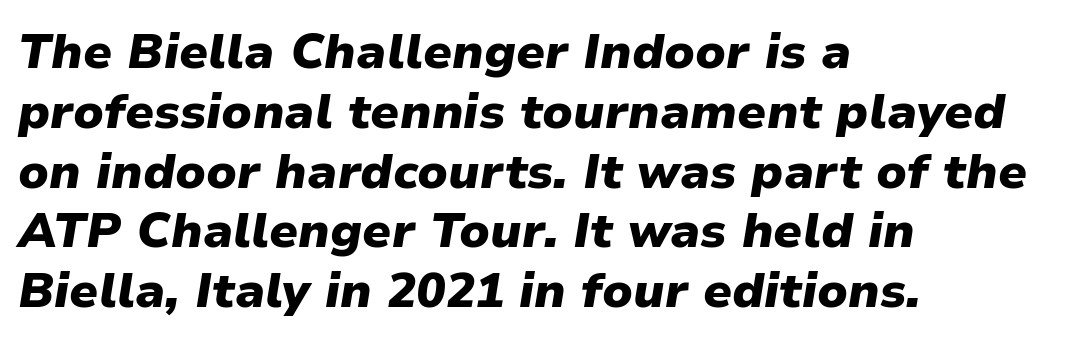
The image shows 49 px heavy type, italic (leaning right); set left-aligned, line spacing 1.22x, normal letter spacing, not underlined; low stroke contrast and a medium x-height.
